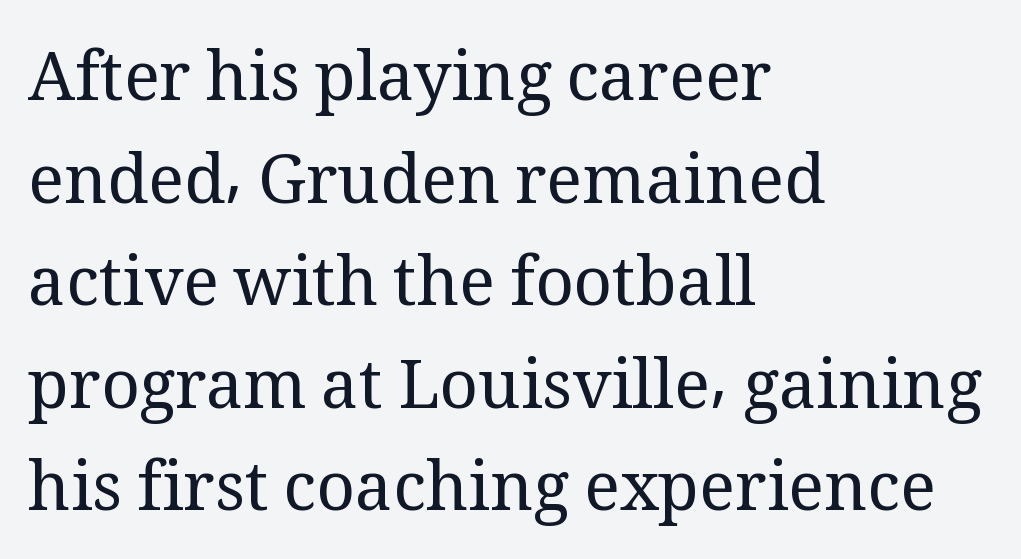
Think standard paragraph weight, or any step lighter than that. Rule under the text: the space is simply empty. Small tapered or slab feet sit at the stroke ends, so this counts as serif. What's the leading like? Ordinary, nothing unusual.
